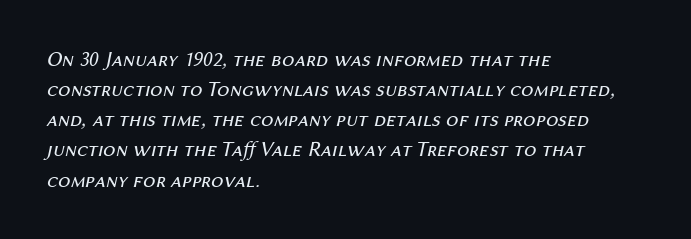
Q: Is the text bold? A: No.
Q: Is the text italic (slanted)? A: Yes, it leans right by about 12 degrees.
Q: Is the text underlined? A: No.
Q: How is the paragraph aligned? A: Left-aligned.
Q: Is the spacing between letters normal or unusually wide? A: Normal.
Q: Is the spacing between lines tight, normal or loose? A: Normal.
